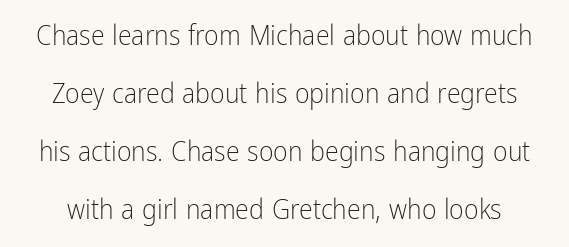
The image shows 28 px light, condensed sans-serif type, upright; set loose line spacing (2.07x), normal letter spacing, not underlined; low stroke contrast and a medium x-height.
